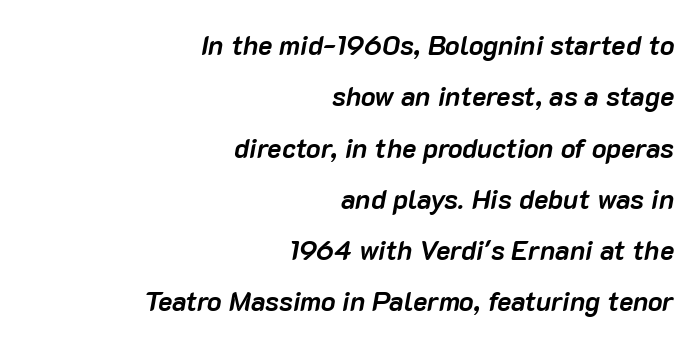
Q: Is the text bold? A: Yes.
Q: Is the text italic (slanted)? A: Yes, it leans right by about 10 degrees.
Q: Is the text underlined? A: No.
Q: How is the paragraph aligned? A: Right-aligned.
Q: Is the spacing between letters normal or unusually wide? A: Normal.
Q: Is the spacing between lines tight, normal or loose? A: Loose.
